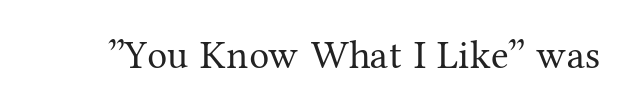
{"serif": "yes", "italic": "no", "bold": "no", "weight": "regular", "width": "normal", "stroke_contrast": "medium", "x_height": "medium", "monospaced": "no", "underline": "no", "letter_spacing": "normal", "letter_spacing_em": 0.0, "glyph_px": 40}
